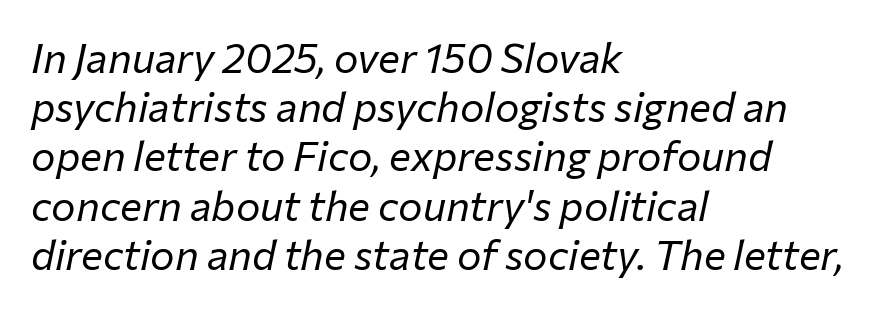
Descender tails drop into unmarked territory. Every row of glyphs begins at an identical x-position on the left. These glyphs show unthickened strokes, regular width or finer. Style check: oblique. Think of a printed novel: that variable character pitch is what you see here. These lines keep a tight, regular rhythm from letter to letter.
